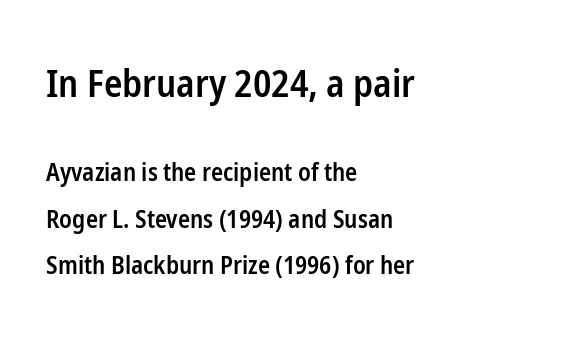
Q: Is the text bold? A: Semi-bold.
Q: Is the text italic (slanted)? A: No, it is upright.
Q: Is the typeface a serif or a sans-serif typeface? A: Sans-serif.
Q: Is the text underlined? A: No.
Q: How is the paragraph aligned? A: Left-aligned.
Q: Is the spacing between letters normal or unusually wide? A: Normal.
Q: Which block of text is set in a larger size, the first (top) or the second (bottom)? A: The first (top) one.
Q: Width (condensed, normal, or wide)? A: Condensed.
Q: Stroke contrast? A: Low.
Q: x-height? A: Medium.
Q: Monospaced? A: No.
